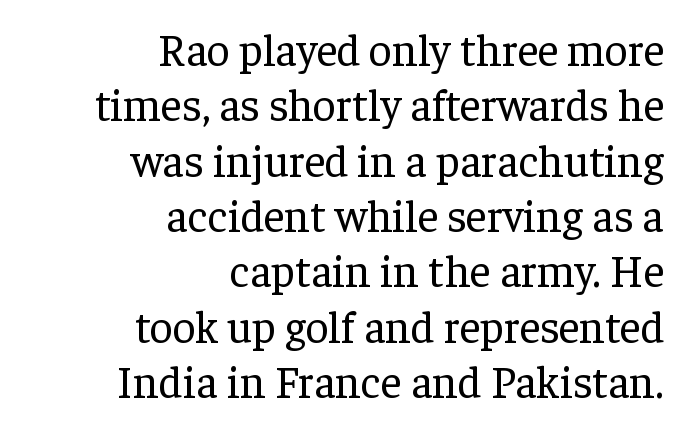
Q: Is the text bold? A: No.
Q: Is the text italic (slanted)? A: No, it is upright.
Q: Is the typeface a serif or a sans-serif typeface? A: Serif.
Q: Is the text underlined? A: No.
Q: How is the paragraph aligned? A: Right-aligned.
Q: Is the spacing between letters normal or unusually wide? A: Normal.
Q: Width (condensed, normal, or wide)? A: Normal.
Q: Stroke contrast? A: Low.
Q: x-height? A: Medium.
Q: Monospaced? A: No.
